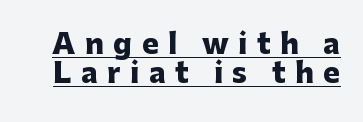
The line-height multiplier appears low, near solid setting. Students, note that the glyphs here are deliberately spaced far apart. The passage shown is underscored from start to finish. Notice how the stems are strictly vertical — no italics here. Grotesque or geometric, the face here clearly has no serifs. Spacing verdict: proportional, widths tailored to each character.
